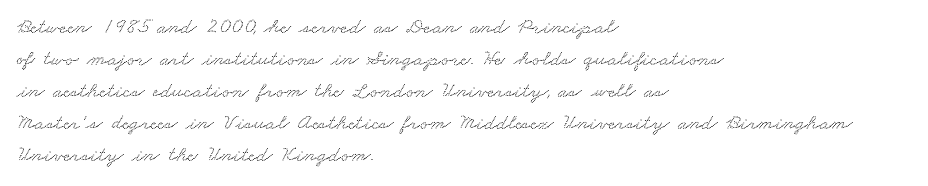
The image shows 22 px text type; set left-aligned, normal line spacing (1.46x), normal letter spacing, not underlined.
